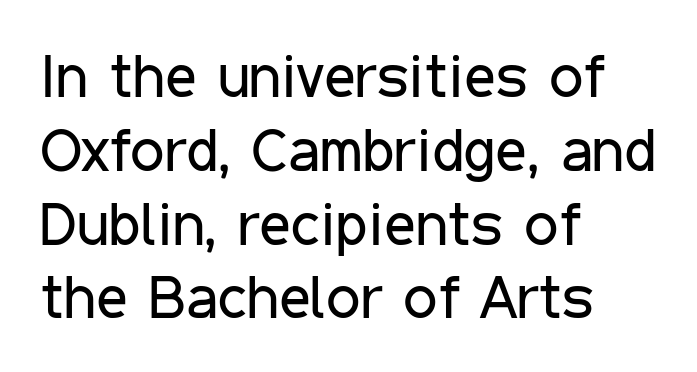
{"serif": "no", "italic": "no", "bold": "no", "weight": "regular", "width": "condensed", "stroke_contrast": "low", "x_height": "medium", "monospaced": "no", "underline": "no", "align": "left", "line_spacing_ratio": 1.21, "letter_spacing": "normal", "letter_spacing_em": 0.0, "glyph_px": 61}
